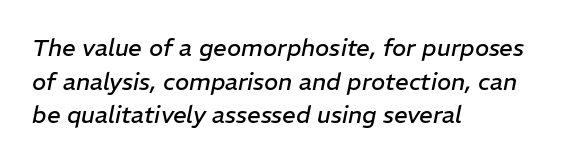
The rows are spaced the way most documents space them. You can tell it's italic because the verticals aren't actually vertical. Standard letterfit; no display-style spreading of the glyphs. The paragraph shown leans on its left margin. On a weight scale, this lands at 450 or below.
